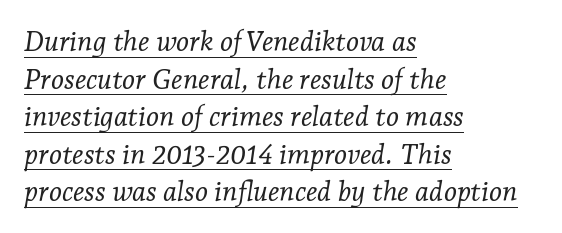
Little horizontal feet cap the strokes, marking this as serif type. The paragraph has a hard left edge and a soft right edge. This sample carries an underscore along the baseline area. The characters are drawn with everyday or finer stroke widths.
